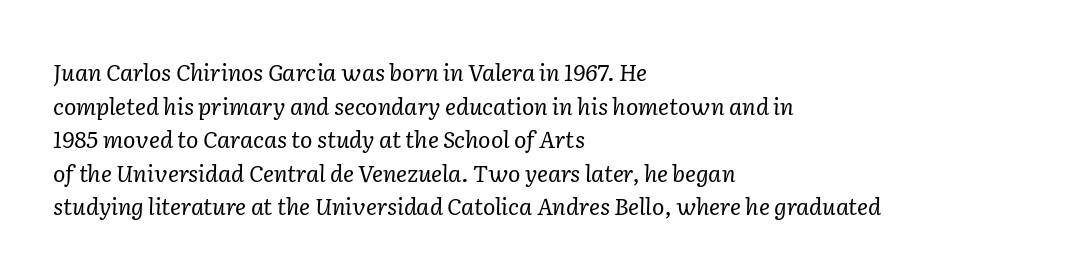
{"italic": "yes", "lean": "right", "slant_degrees": 2, "bold": "no", "underline": "no", "align": "left", "line_spacing": "normal", "line_spacing_ratio": 1.46, "letter_spacing": "normal", "letter_spacing_em": 0.0, "glyph_px": 23}
